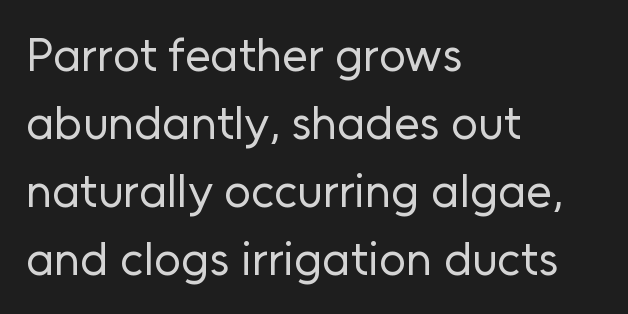
Q: Is the text bold? A: No.
Q: Is the text italic (slanted)? A: No, it is upright.
Q: Is the typeface a serif or a sans-serif typeface? A: Sans-serif.
Q: Is the text underlined? A: No.
Q: How is the paragraph aligned? A: Left-aligned.
Q: Is the spacing between letters normal or unusually wide? A: Normal.
Q: Is the spacing between lines tight, normal or loose? A: Normal.
Q: Width (condensed, normal, or wide)? A: Normal.
Q: Stroke contrast? A: Low.
Q: x-height? A: Medium.
Q: Monospaced? A: No.
